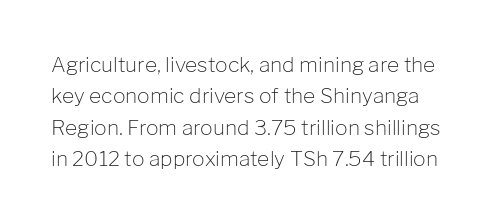
Heaviness? Minimal to ordinary, like unemphasized prose. Characters follow at the spacing the type designer built in. A bare baseline throughout the passage. You can tell it's not italic because the verticals are truly vertical. These lines sit exactly where default settings would place them.
